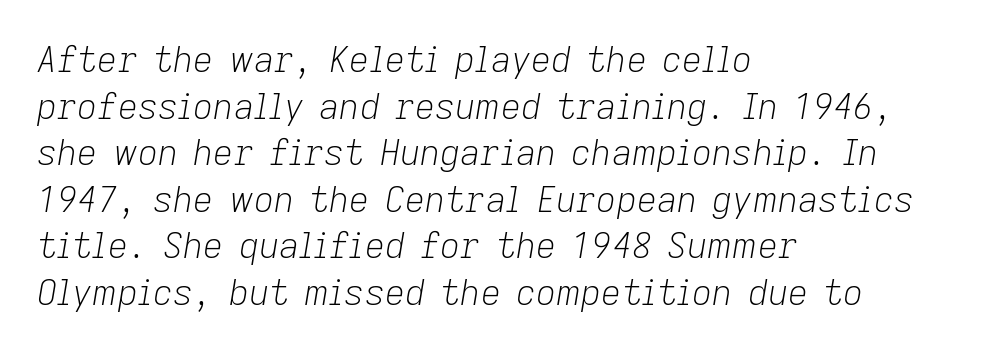
One-word summary of the alignment: left. Varying glyph widths throughout — classic text-font behaviour. When letters slant like this, we call the style italic. Descenders hang freely into open space. These glyphs show unthickened strokes, regular width or finer.
